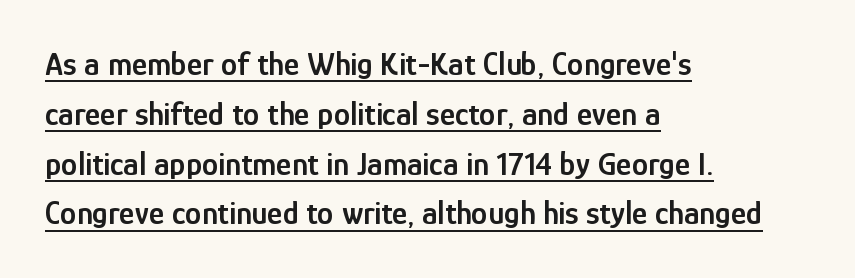
Q: Is the text bold? A: Semi-bold.
Q: Is the text italic (slanted)? A: No, it is upright.
Q: Is the typeface a serif or a sans-serif typeface? A: Sans-serif.
Q: Is the text underlined? A: Yes.
Q: How is the paragraph aligned? A: Left-aligned.
Q: Is the spacing between letters normal or unusually wide? A: Normal.
Q: Is the spacing between lines tight, normal or loose? A: Normal.
Q: Width (condensed, normal, or wide)? A: Condensed.
Q: Stroke contrast? A: Low.
Q: x-height? A: Medium.
Q: Monospaced? A: No.
